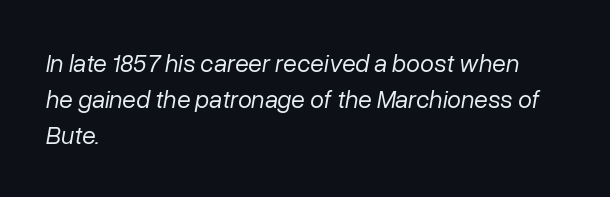
Q: Is the text bold? A: No.
Q: Is the text italic (slanted)? A: Yes, it leans right by about 10 degrees.
Q: Is the text underlined? A: No.
Q: How is the paragraph aligned? A: Left-aligned.
Q: Is the spacing between letters normal or unusually wide? A: Normal.
Q: Is the spacing between lines tight, normal or loose? A: Normal.
